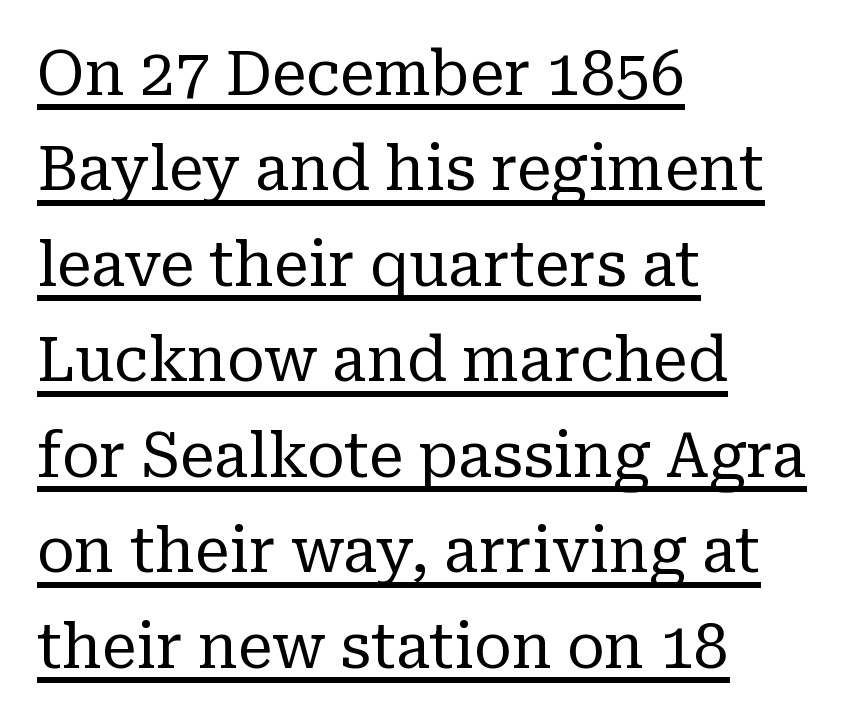
The image shows 62 px regular-weight serif type, upright; set left-aligned, normal line spacing (1.54x), normal letter spacing, underlined; low stroke contrast and a medium x-height.
